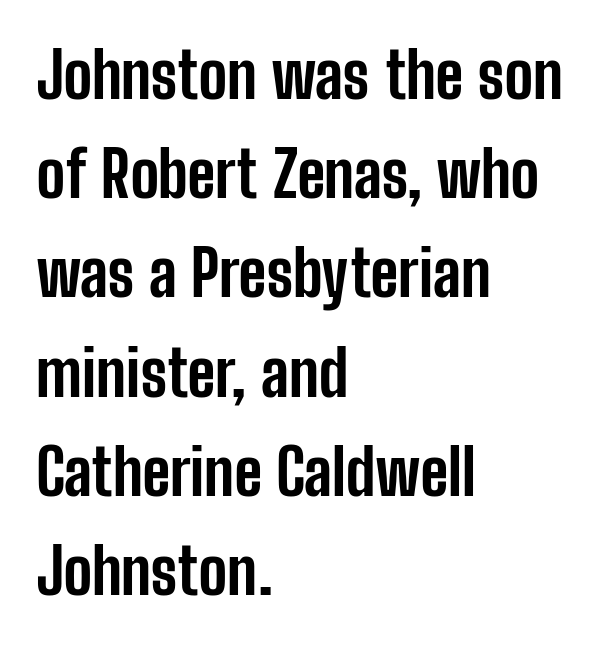
The image shows 64 px bold, condensed sans-serif type, upright; set left-aligned, normal line spacing (1.55x), normal letter spacing, not underlined; low stroke contrast and a medium x-height.
